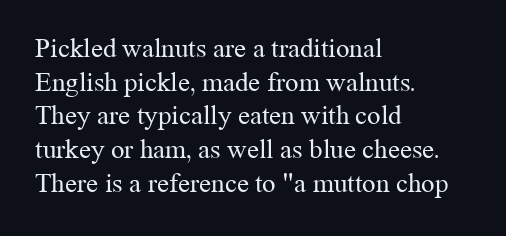
{"italic": "no", "bold": "no", "underline": "no", "align": "left", "line_spacing": "normal", "line_spacing_ratio": 1.25, "letter_spacing": "normal", "letter_spacing_em": 0.0, "glyph_px": 27}
